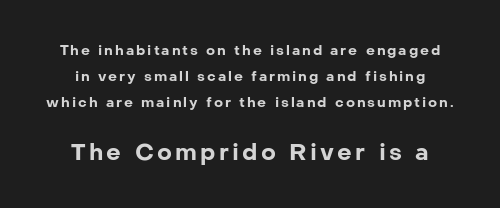
Its strokes are broad and dark, the hallmark of bold type. The later block is typeset at a bigger size than the earlier block. Descenders hang freely into open space. Upright lettering throughout.
